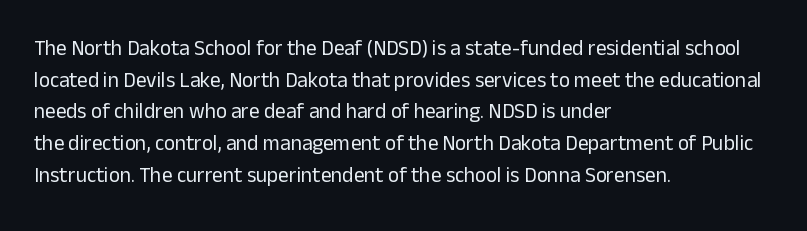
The image shows 21 px text type, upright; set left-aligned, normal line spacing (1.51x), normal letter spacing, not underlined.
